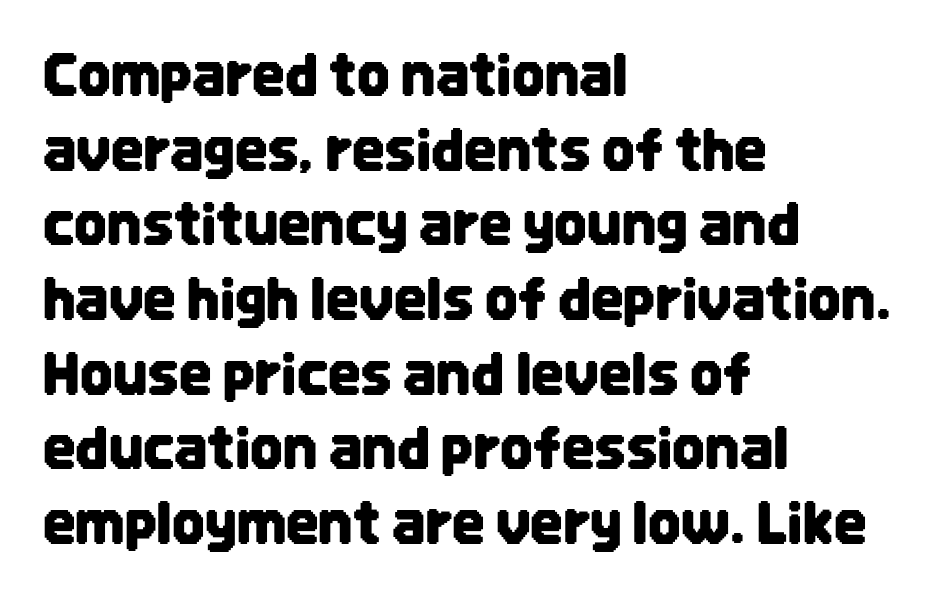
The image shows 57 px condensed sans-serif type, upright; set left-aligned, normal line spacing (1.31x), normal letter spacing, not underlined; low stroke contrast and a large x-height.
